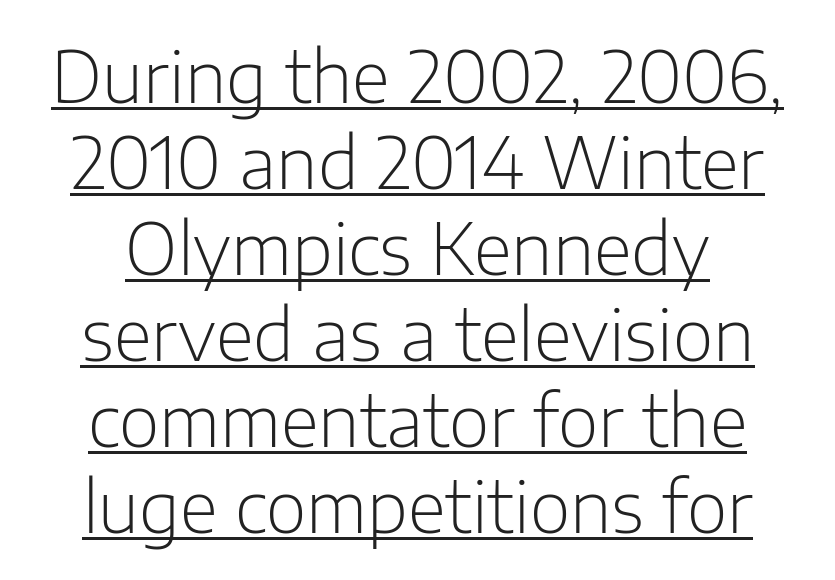
Italic? Not at all — the glyphs are vertical. Proportional: the letters do not fall into vertical columns. Observe the ordinary spacing: letters are neighbours, not strangers. The rendering uses the underline text-decoration. Heft: none added — not bold. I'd call this a sans setting — the letters go barefoot.
